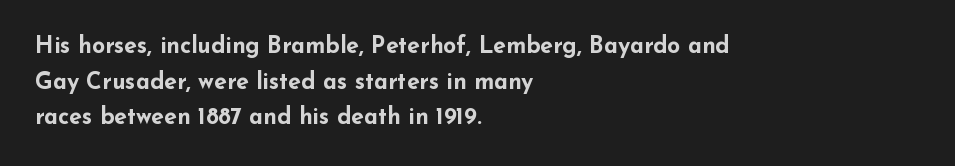
The image shows 23 px bold type, upright; set left-aligned, normal line spacing (1.55x), normal letter spacing, not underlined.
